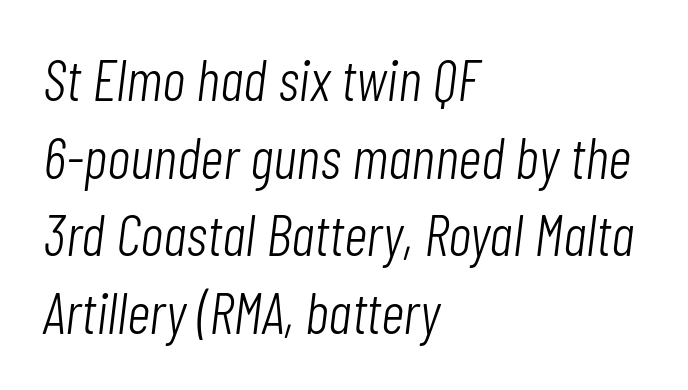
Nobody touched the tracking dial on this one. The baseline area is clear. The setting favours the left margin, as ordinary paragraphs usually do. The cut favours lightness, reaching ordinary text weight at its darkest. The text carries the slant typical of an italic or oblique font. Spacing verdict: proportional, widths tailored to each character.
